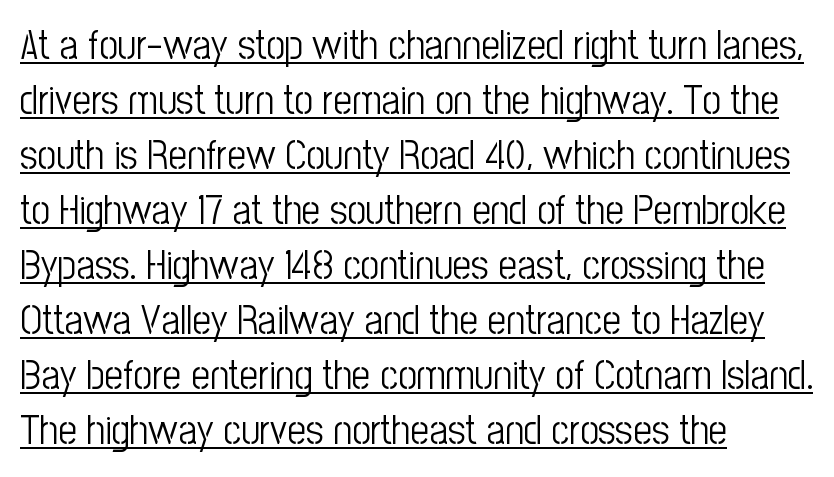
Q: Is the text bold? A: No.
Q: Is the text italic (slanted)? A: No, it is upright.
Q: Is the typeface a serif or a sans-serif typeface? A: Sans-serif.
Q: Is the text underlined? A: Yes.
Q: How is the paragraph aligned? A: Left-aligned.
Q: Is the spacing between letters normal or unusually wide? A: Normal.
Q: Is the spacing between lines tight, normal or loose? A: Normal.
Q: Width (condensed, normal, or wide)? A: Condensed.
Q: Stroke contrast? A: Low.
Q: x-height? A: Medium.
Q: Monospaced? A: No.
